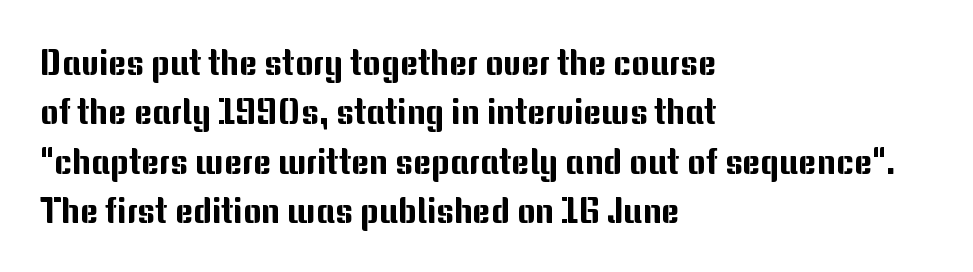
Proportional: the letters do not fall into vertical columns. Check where the strokes stop: nothing finishes them off — pure sans. Visually the block forms a straight wall on the left and a jagged coastline on the right. Clear beneath every line of the passage. Horizontal bands of white between lines are of average thickness.
